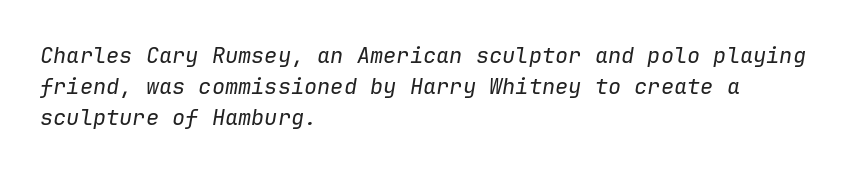
The image shows 22 px text type, italic (leaning right); set left-aligned, normal line spacing (1.42x), normal letter spacing, not underlined.
